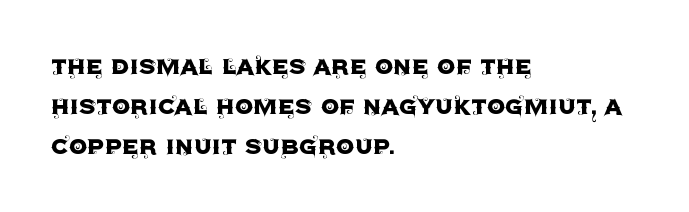
The image shows 29 px sans-serif type, upright; set left-aligned, normal line spacing (1.38x), normal letter spacing, not underlined; a large x-height.
